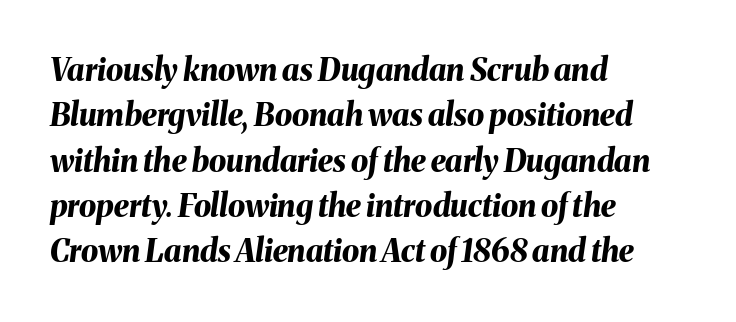
The image shows 31 px bold type, italic (leaning right); set left-aligned, normal line spacing (1.46x), normal letter spacing, not underlined; medium stroke contrast and a medium x-height.
